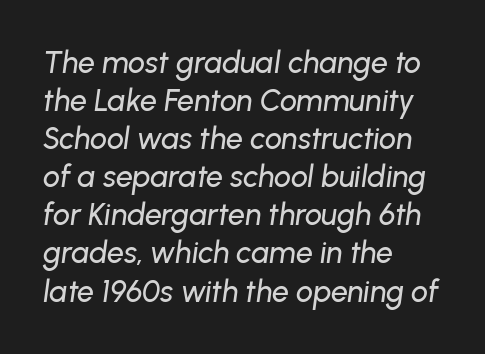
There's an unmistakable incline to the writing here. Each letter keeps its own natural width here, so spacing adapts to shape. The words here are not underlined. What stands out about the letter spacing? Nothing — it is the standard amount. Honestly, the row spacing looks completely unremarkable.
